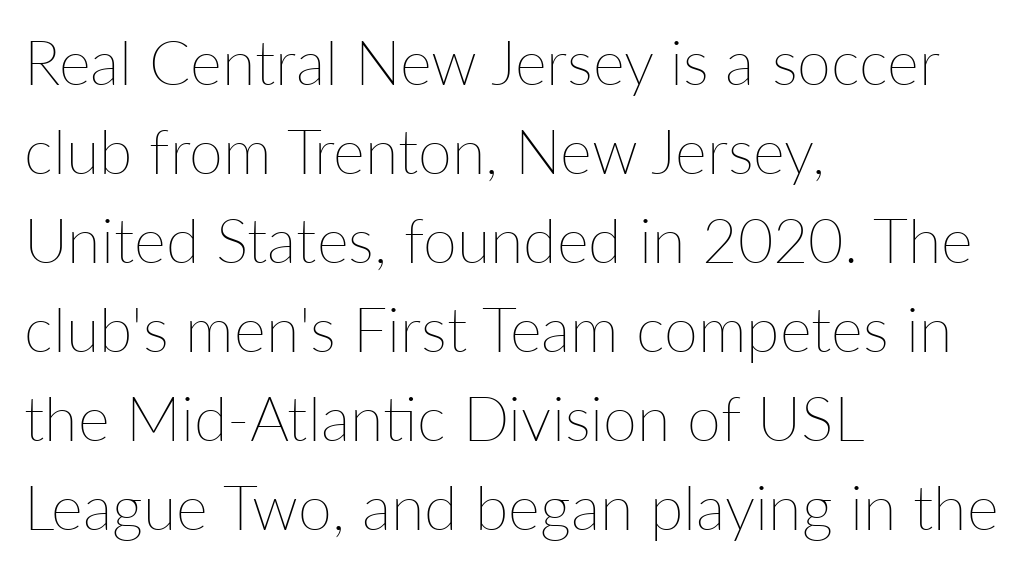
Q: Is the text bold? A: No.
Q: Is the text italic (slanted)? A: No, it is upright.
Q: Is the text underlined? A: No.
Q: How is the paragraph aligned? A: Left-aligned.
Q: Is the spacing between letters normal or unusually wide? A: Normal.
Q: Is the spacing between lines tight, normal or loose? A: Normal.
Q: Width (condensed, normal, or wide)? A: Normal.
Q: Stroke contrast? A: Low.
Q: x-height? A: Medium.
Q: Monospaced? A: No.
